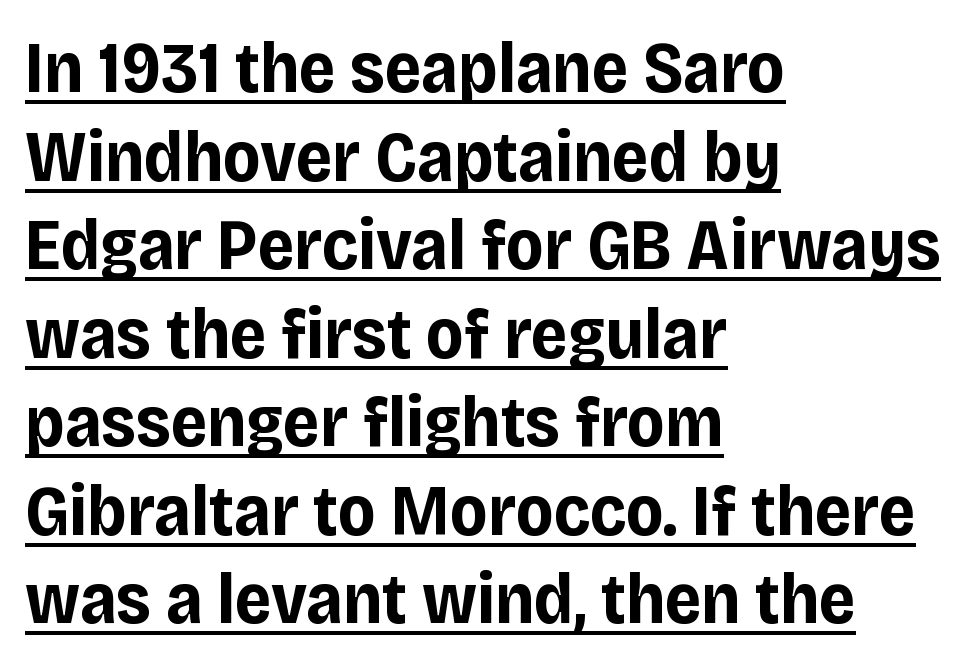
The letters carry no serifs — their stems end cleanly without finishing strokes. There is no visible air inserted between adjacent glyphs. Is this a fixed-width face? No — the glyphs have proportional, varying widths. Every row of glyphs begins at an identical x-position on the left. Underlined type. Every stem runs plumb, perpendicular to the baseline.
